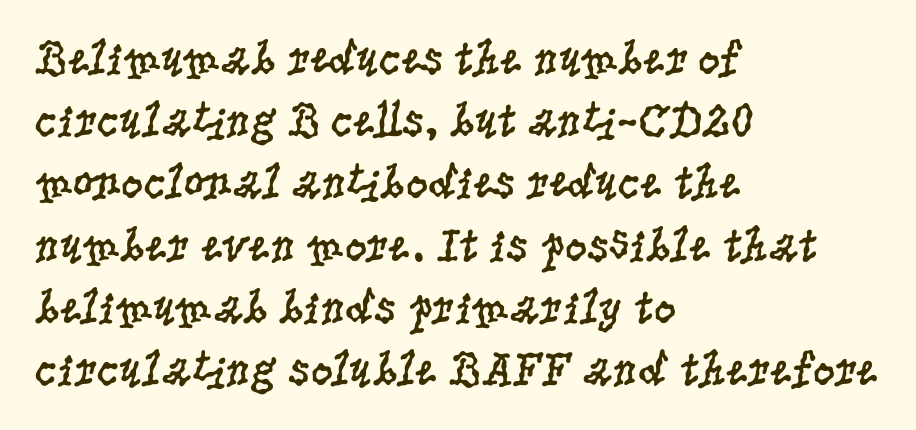
{"serif": "yes", "bold": "no", "weight": "regular", "width": "condensed", "stroke_contrast": "low", "x_height": "large", "monospaced": "no", "underline": "no", "align": "left", "line_spacing": "normal", "line_spacing_ratio": 1.27, "letter_spacing": "normal", "letter_spacing_em": 0.0, "glyph_px": 49}
